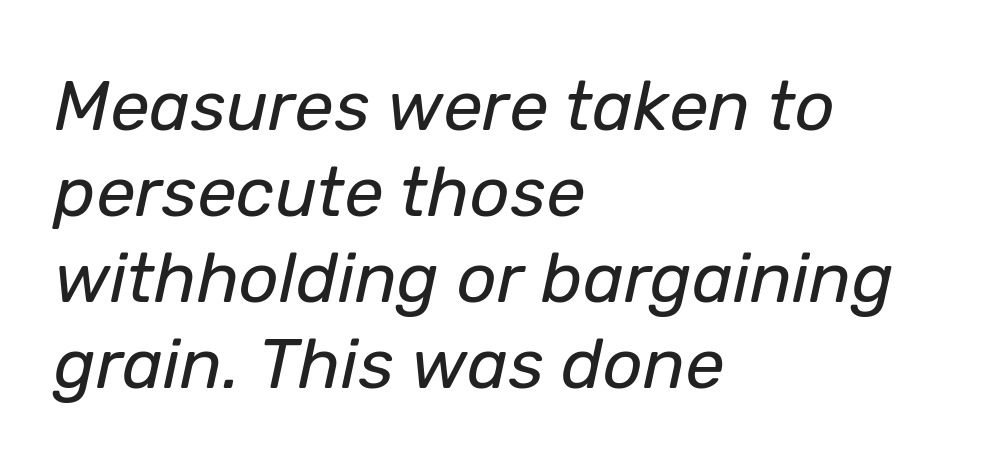
Q: Is the text bold? A: No.
Q: Is the text italic (slanted)? A: Yes, it leans right by about 12 degrees.
Q: Is the text underlined? A: No.
Q: How is the paragraph aligned? A: Left-aligned.
Q: Is the spacing between letters normal or unusually wide? A: Normal.
Q: Width (condensed, normal, or wide)? A: Normal.
Q: Stroke contrast? A: Low.
Q: x-height? A: Medium.
Q: Monospaced? A: No.
